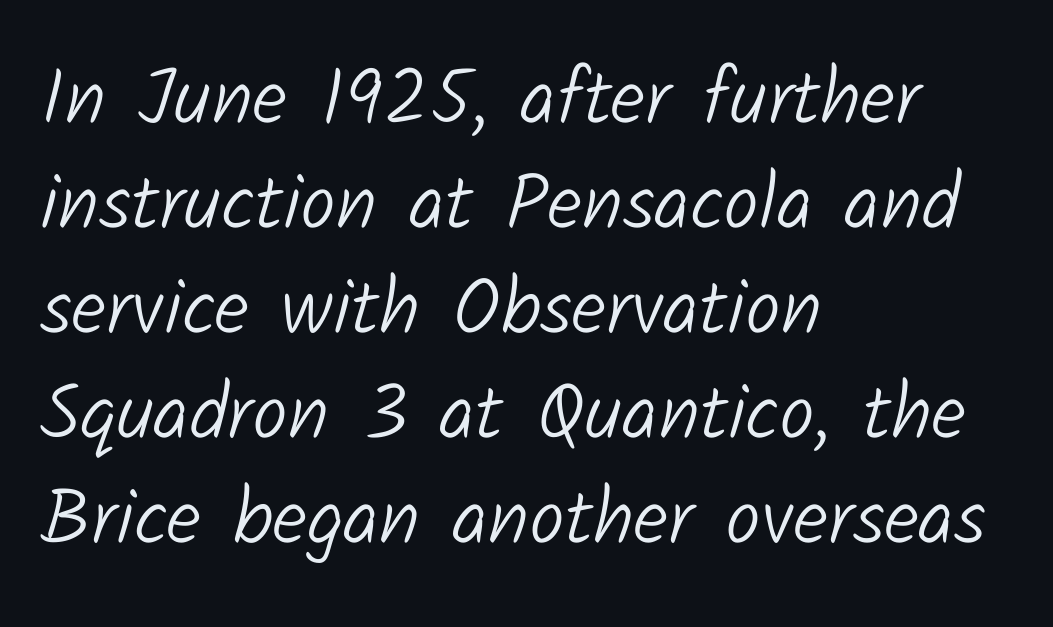
The image shows 79 px light sans-serif type; set left-aligned, normal line spacing (1.33x), normal letter spacing, not underlined; low stroke contrast and a medium x-height.
